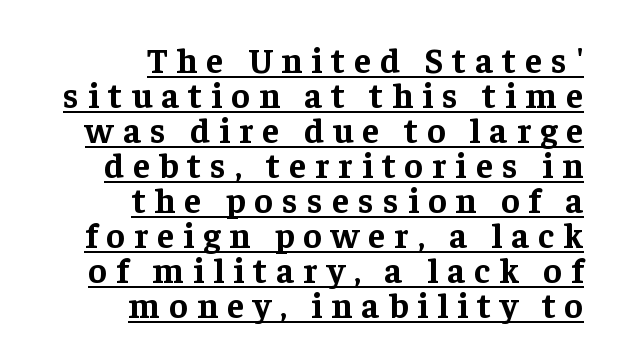
Q: Is the text bold? A: Yes.
Q: Is the text italic (slanted)? A: No, it is upright.
Q: Is the typeface a serif or a sans-serif typeface? A: Serif.
Q: Is the text underlined? A: Yes.
Q: How is the paragraph aligned? A: Right-aligned.
Q: Is the spacing between letters normal or unusually wide? A: Unusually wide.
Q: Is the spacing between lines tight, normal or loose? A: Tight.
Q: Width (condensed, normal, or wide)? A: Normal.
Q: Stroke contrast? A: Low.
Q: x-height? A: Medium.
Q: Monospaced? A: No.
